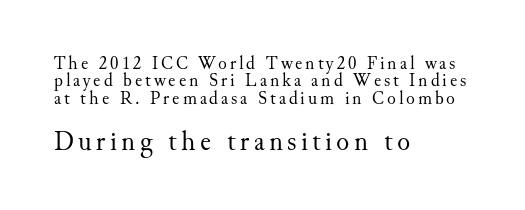
Whoever set this chose condensed vertical rhythm over breathing room. The setting favours the left margin, as ordinary paragraphs usually do. This layout puts the modest block above and the oversized block below. If you drew a line through each stem, it would be perfectly vertical.
